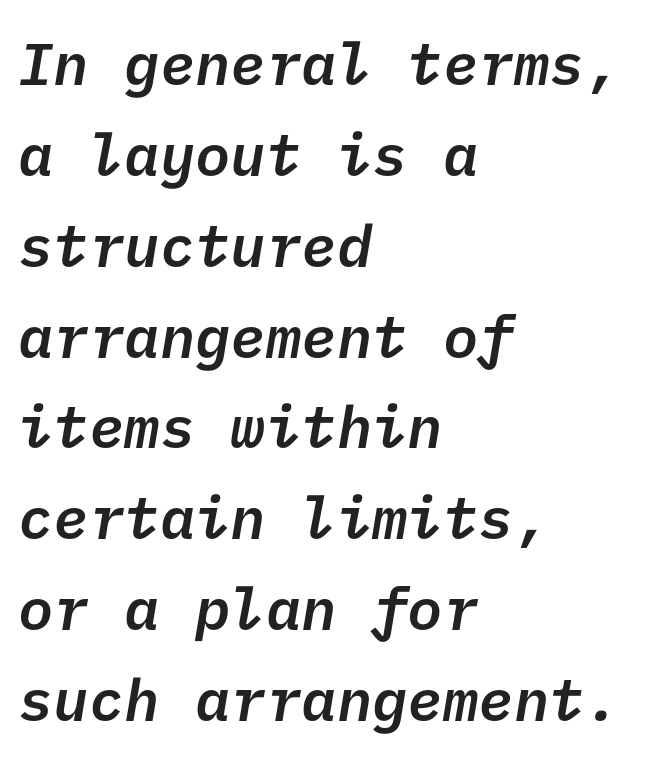
Regular leading. Typographically, this falls in the sans-serif category. Honestly, the letter spacing is just normal — you wouldn't notice it. Teacher's note: observe the even left margin — that is flush-left alignment. No word sits above an underline. Heft: intermediate — a semibold.
